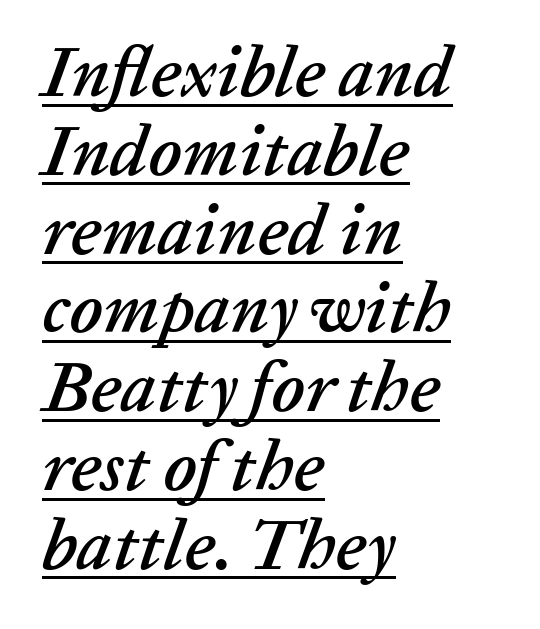
This sample uses an oblique cut, with every glyph tilted off the vertical. Leading: reduced. The glyphs are accompanied by a horizontal stroke just below them. The lines in this sample share a left origin and differ only in where they stop. Here the designer chose a conventional face with non-uniform glyph widths. No extra tracking has been applied to these lines.
